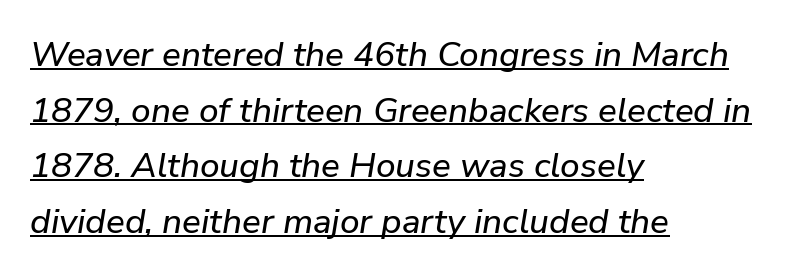
{"italic": "yes", "lean": "right", "slant_degrees": 9, "width": "normal", "stroke_contrast": "low", "x_height": "medium", "monospaced": "no", "underline": "yes", "align": "left", "line_spacing": "normal", "line_spacing_ratio": 1.59, "letter_spacing": "normal", "letter_spacing_em": 0.0, "glyph_px": 35}
